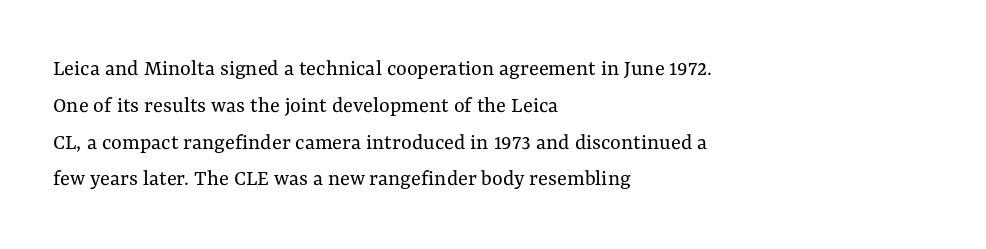
The image shows 23 px text type, upright; set left-aligned, normal line spacing (1.6x), normal letter spacing, not underlined.
